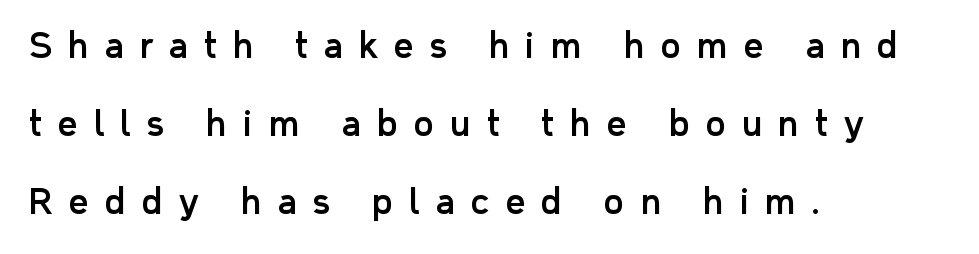
The image shows 34 px sans-serif type, upright; set left-aligned, loose line spacing (2.3x), unusually wide letter spacing (+0.48 em), not underlined; low stroke contrast and a medium x-height.
